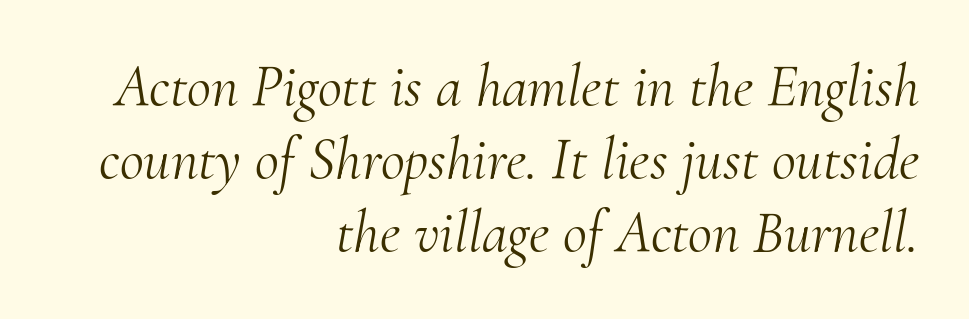
The image shows 59 px light serif type, italic (leaning right); set right-aligned, line spacing 1.24x, normal letter spacing, not underlined; medium stroke contrast and a small x-height.
